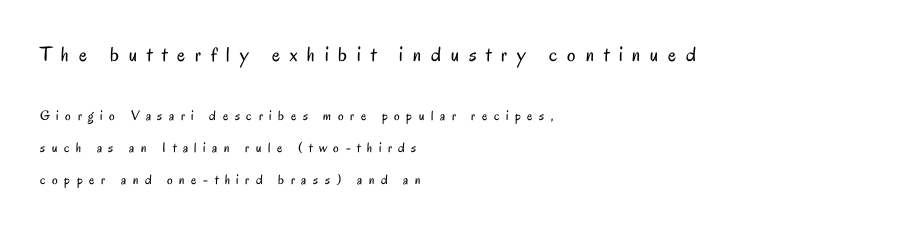
Q: Is the text bold? A: No.
Q: Is the text italic (slanted)? A: No, it is upright.
Q: Is the text underlined? A: No.
Q: How is the paragraph aligned? A: Left-aligned.
Q: Is the spacing between letters normal or unusually wide? A: Unusually wide.
Q: Is the spacing between lines tight, normal or loose? A: Loose.
Q: Which block of text is set in a larger size, the first (top) or the second (bottom)? A: The first (top) one.
